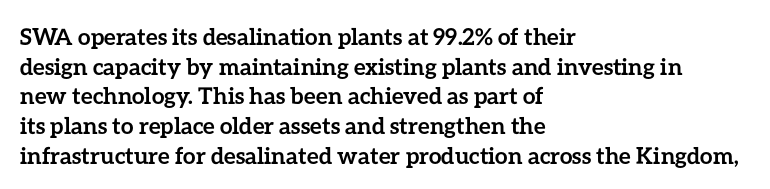
Is there any slant? The stems are plumb. Nothing unusual about the tracking: characters are spaced as the font intends. These words are printed bold, with thick strokes throughout. Evenly set lines give the paragraph a standard silhouette.
